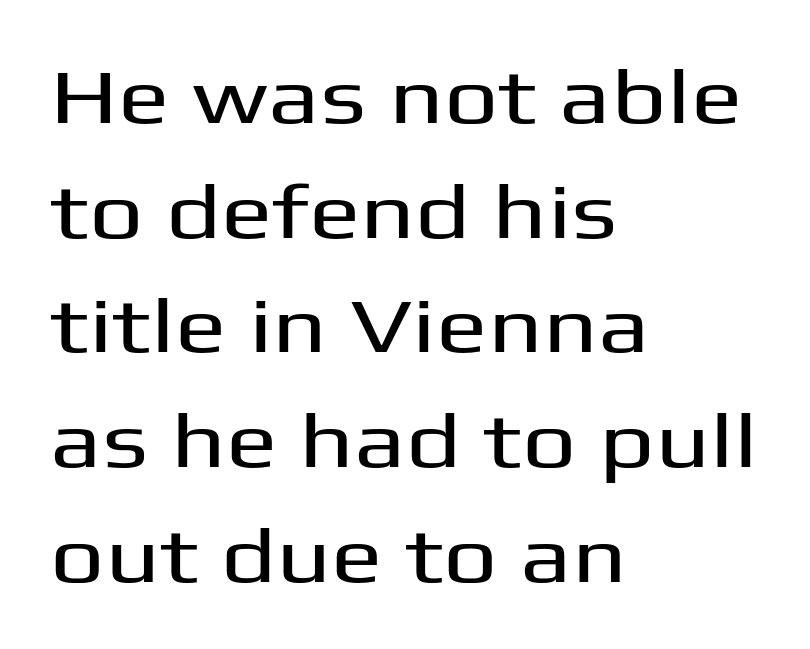
{"serif": "no", "italic": "no", "width": "wide", "stroke_contrast": "medium", "x_height": "medium", "monospaced": "no", "underline": "no", "align": "left", "line_spacing": "normal", "line_spacing_ratio": 1.49, "letter_spacing": "normal", "letter_spacing_em": 0.0, "glyph_px": 77}
